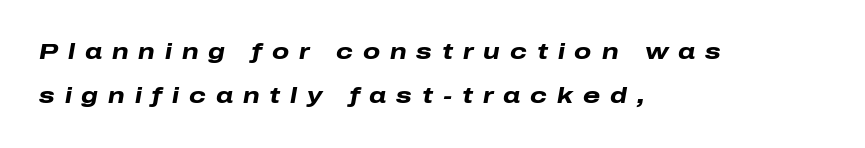
It's the slanting kind of type. The letters are spread apart with noticeably loose tracking. You could fit nearly another row in the gap between these rows. Which margin do the lines hug? The left one — the right edge is uneven. Only glyphs here, with clear space below each row. Bold? Absolutely — the strokes are thick and heavy.
